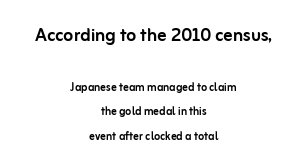
{"italic": "no", "underline": "no", "align": "center", "line_spacing_ratio": 1.73, "letter_spacing": "normal", "letter_spacing_em": 0.0, "larger_block": "first", "size_ratio": 1.64, "glyph_px": 23}
